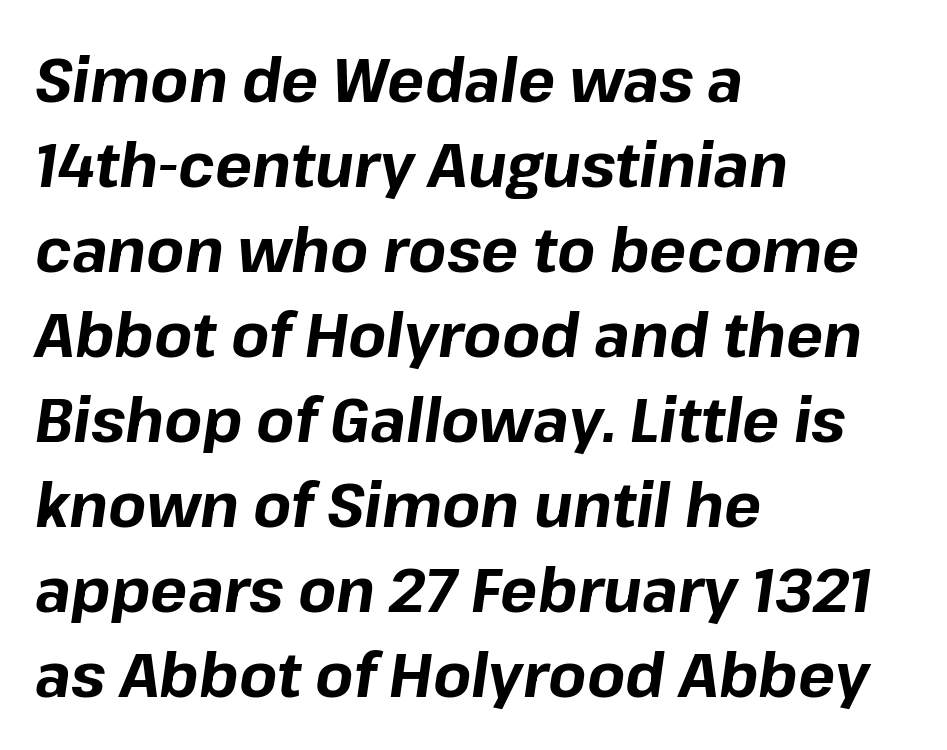
Leading matches the norm, producing a regular column. The rendering uses natural spacing where letterforms have individual widths. Slanted lettering throughout. Words appear dense and cohesive because spacing is normal. The specimen omits any rule beneath the text block's lines.
